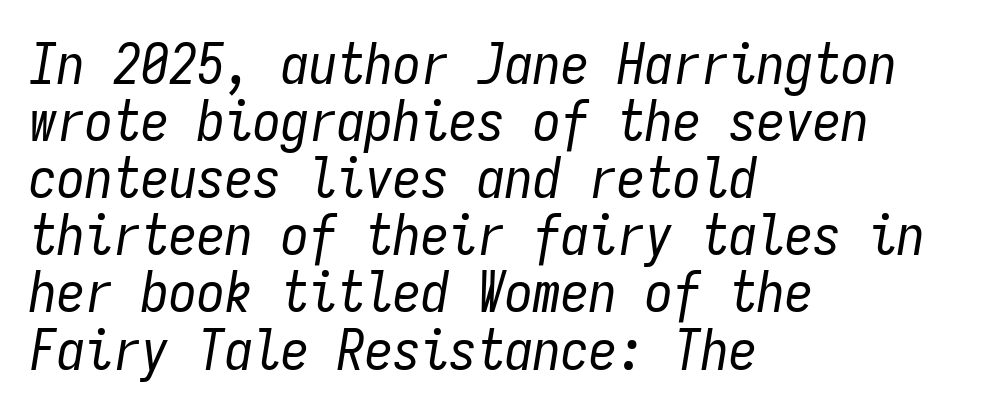
The image shows 56 px regular-weight, condensed type, italic (leaning right), monospaced; set left-aligned, tight line spacing (1.02x), normal letter spacing, not underlined; low stroke contrast and a medium x-height.
